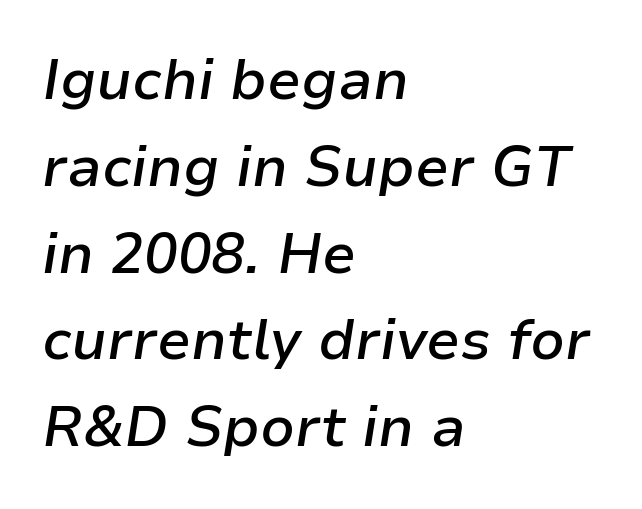
{"italic": "yes", "lean": "right", "slant_degrees": 9, "bold": "semi", "weight": "semibold", "width": "normal", "stroke_contrast": "low", "x_height": "medium", "monospaced": "no", "underline": "no", "align": "left", "line_spacing": "normal", "line_spacing_ratio": 1.55, "letter_spacing": "normal", "letter_spacing_em": 0.0, "glyph_px": 56}
